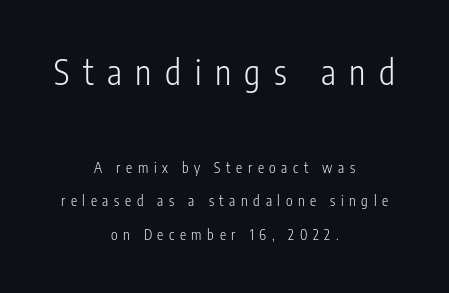
The image shows 34 px light, condensed sans-serif type, upright; set centered, loose line spacing (2.4x), unusually wide letter spacing (+0.4 em), not underlined; the first (top) block is 2.43x larger; low stroke contrast and a medium x-height.
